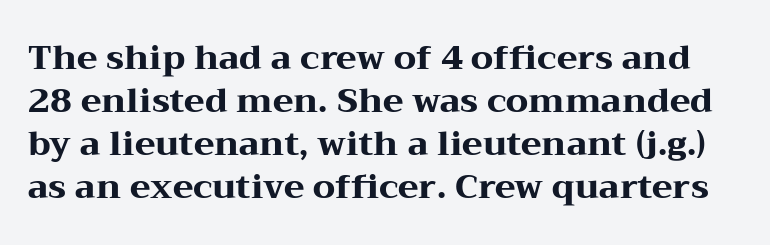
The image shows 34 px heavy, wide serif type, upright; set normal line spacing (1.26x), normal letter spacing, not underlined; medium stroke contrast and a medium x-height.
